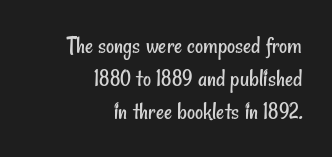
{"bold": "no", "underline": "no", "align": "right", "line_spacing": "normal", "line_spacing_ratio": 1.33, "letter_spacing": "normal", "letter_spacing_em": 0.0, "glyph_px": 25}
